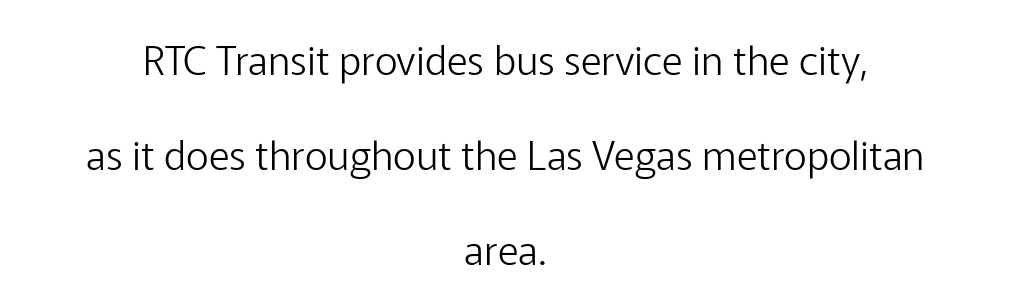
Short note: letters normally spaced. Plain, unruled lines of type. Each line is balanced around a shared central axis. The face used here is proportionally spaced, like ordinary book or web type. You could fit nearly another row in the gap between these rows.
